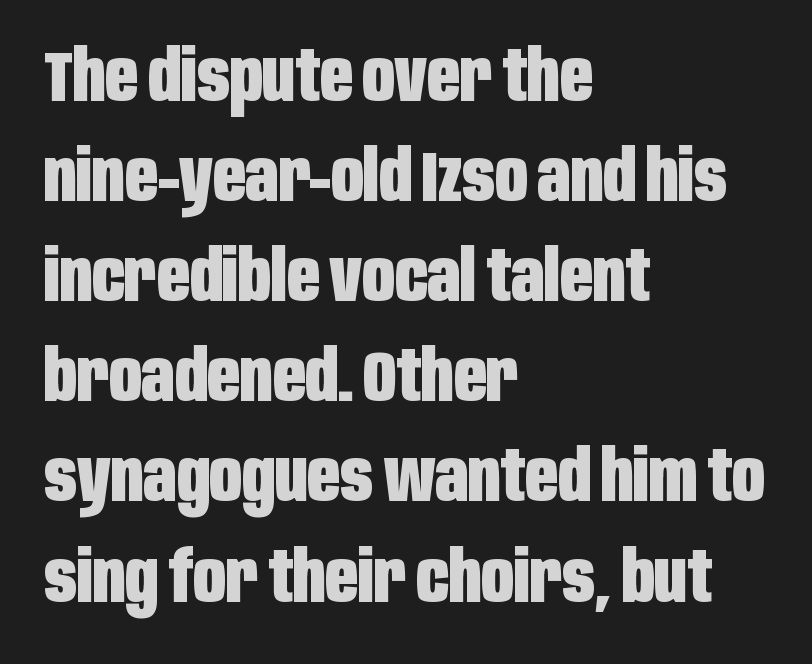
The image shows 71 px heavy, condensed sans-serif type, upright; set left-aligned, normal line spacing (1.41x), normal letter spacing, not underlined; low stroke contrast and a large x-height.
